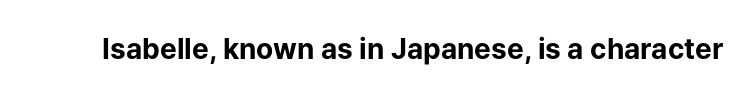
The image shows 28 px bold sans-serif type, upright; set normal letter spacing, not underlined; low stroke contrast and a medium x-height.
